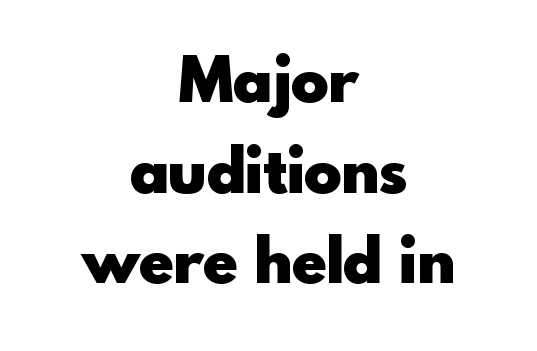
The axis of the letterforms is exactly vertical. Students, note that the glyphs here touch the page at normal intervals. Does the type have serifs? No, each stem ends abruptly. A normal amount of white space separates one row of letters from the next. The face used here has the dense, thick strokes of a bold. This rendering uses center alignment, leaving both contours irregular but symmetric.
